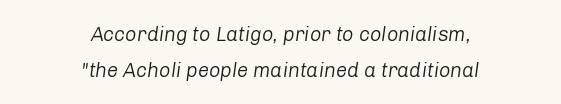
The weight tops out at a normal text grade. The foot of each line stays bare and open. The rag falls on both sides of this text block equally. Short note: letters normally spaced.
